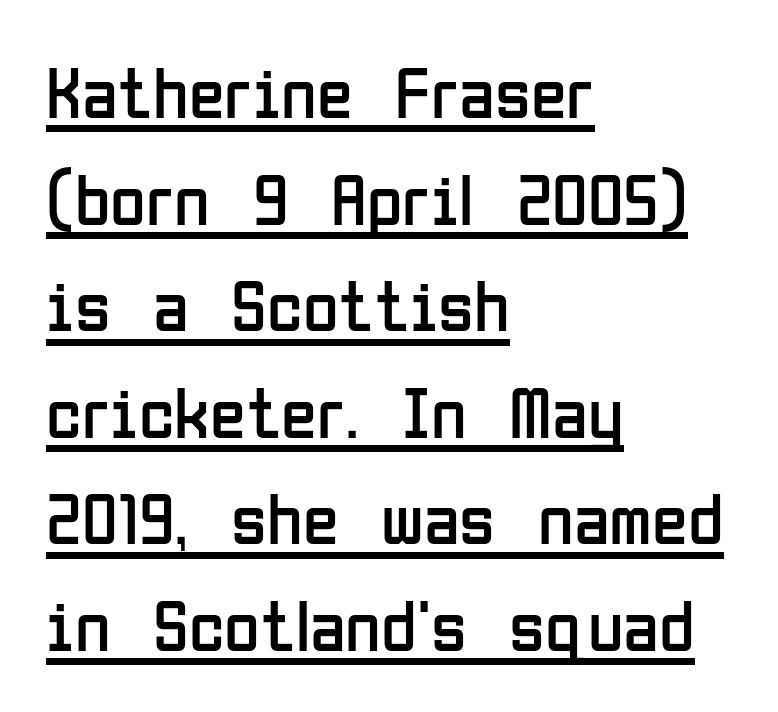
{"serif": "no", "italic": "no", "bold": "no", "weight": "regular", "width": "condensed", "stroke_contrast": "low", "x_height": "medium", "monospaced": "no", "underline": "yes", "align": "left", "line_spacing": "normal", "line_spacing_ratio": 1.46, "letter_spacing": "normal", "letter_spacing_em": 0.0, "glyph_px": 73}
